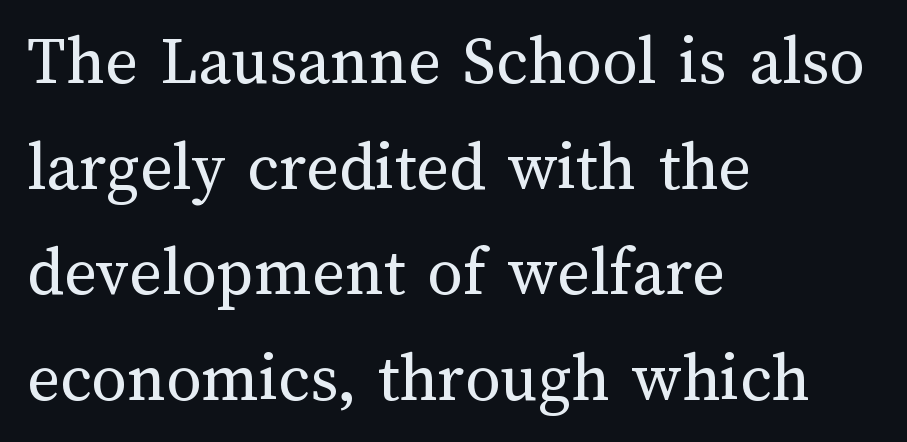
The image shows 70 px regular-weight type, upright; set left-aligned, normal line spacing (1.51x), normal letter spacing, not underlined; medium stroke contrast and a medium x-height.
